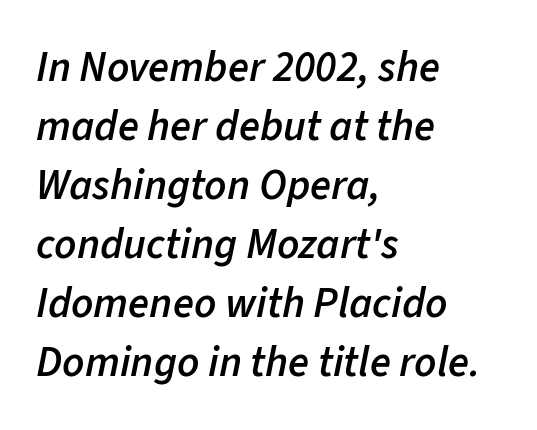
{"italic": "yes", "lean": "right", "slant_degrees": 11, "bold": "semi", "weight": "semibold", "width": "normal", "stroke_contrast": "low", "x_height": "medium", "monospaced": "no", "underline": "no", "align": "left", "line_spacing": "normal", "line_spacing_ratio": 1.37, "letter_spacing": "normal", "letter_spacing_em": 0.0, "glyph_px": 43}
